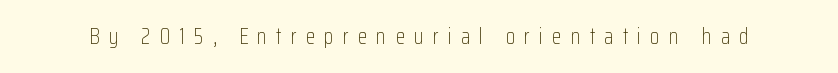
{"italic": "no", "bold": "no", "underline": "no", "letter_spacing": "wide", "letter_spacing_em": 0.41, "glyph_px": 22}
